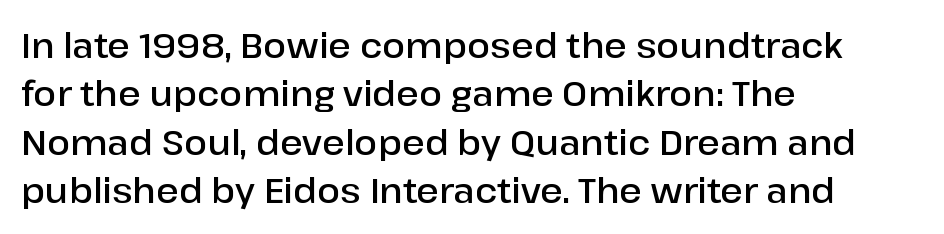
The image shows 34 px semibold sans-serif type, upright; set left-aligned, normal line spacing (1.42x), normal letter spacing, not underlined; low stroke contrast and a medium x-height.
